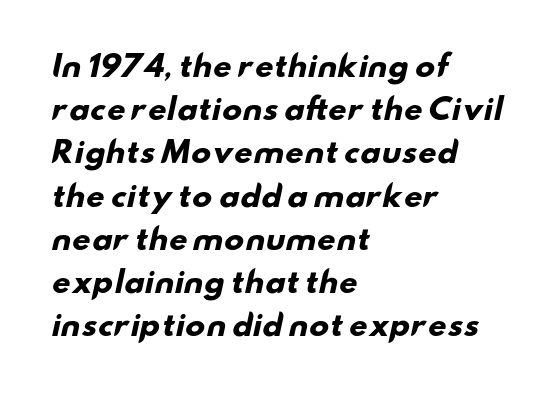
The image shows 29 px heavy, wide sans-serif type; set left-aligned, normal line spacing (1.49x), normal letter spacing, not underlined; low stroke contrast and a small x-height.
